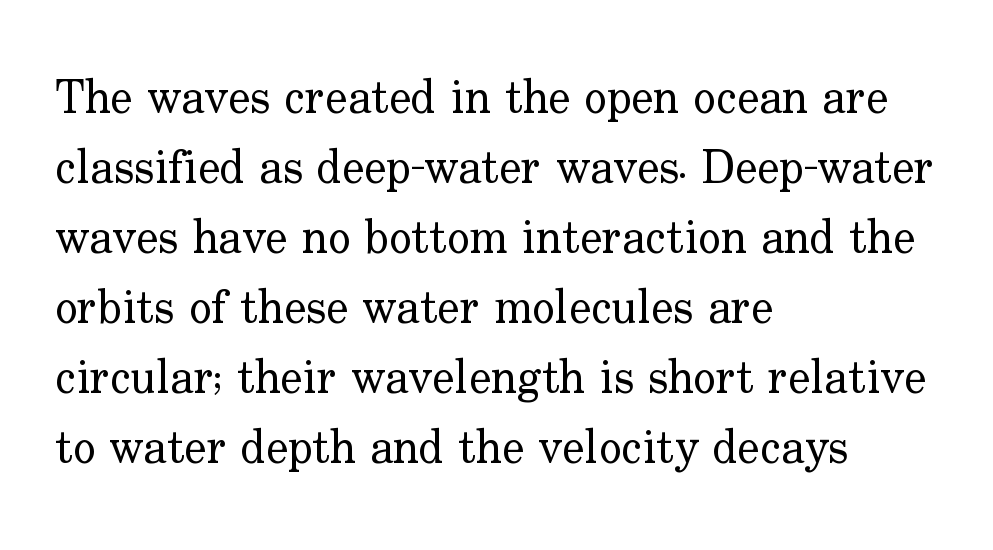
The image shows 47 px regular-weight serif type, upright; set left-aligned, normal line spacing (1.49x), normal letter spacing, not underlined; low stroke contrast and a small x-height.
